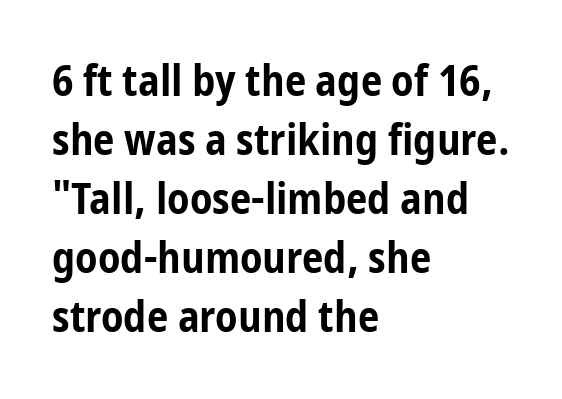
Which margin do the lines hug? The left one — the right edge is uneven. Quick note: not italic, upright. A bare baseline throughout the passage. Looks like regular typesetting: each glyph gets only the width it needs. Nothing sits at the stroke ends, so this counts as sans-serif.
